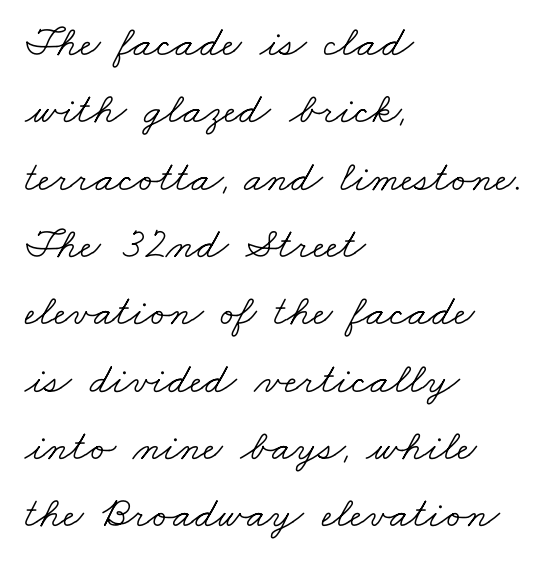
The image shows 44 px light, wide serif type; set left-aligned, normal line spacing (1.53x), normal letter spacing, not underlined; low stroke contrast and a small x-height.
